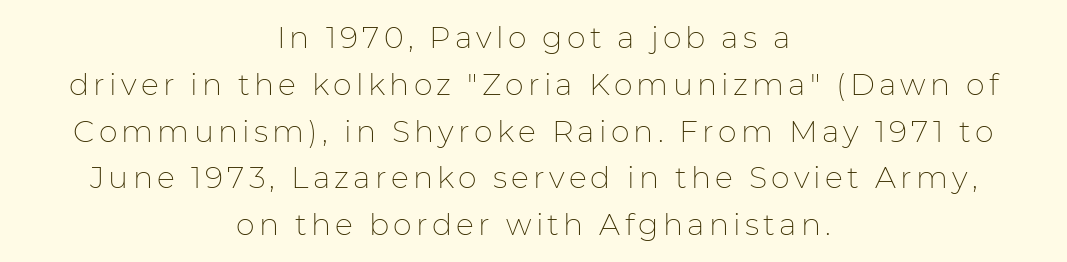
{"serif": "no", "italic": "no", "bold": "no", "weight": "thin", "width": "normal", "stroke_contrast": "low", "x_height": "medium", "monospaced": "no", "underline": "no", "align": "center", "line_spacing": "normal", "line_spacing_ratio": 1.56, "glyph_px": 30}
